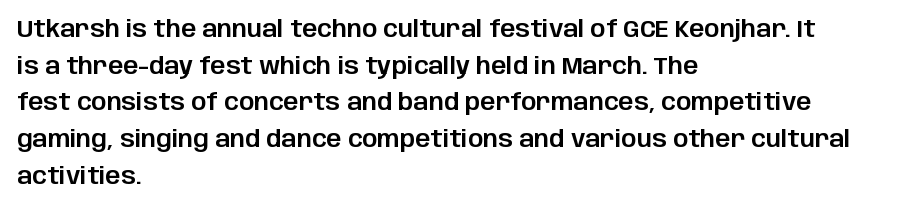
The image shows 24 px text type, upright; set left-aligned, normal line spacing (1.53x), normal letter spacing, not underlined.
